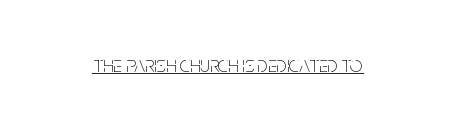
The image shows 22 px text type, upright; set normal letter spacing, underlined.
